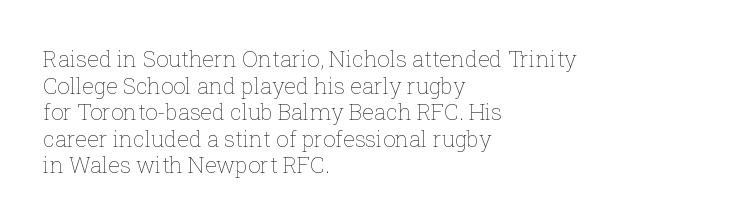
The face used here is rendered with its standard letterfit. The rag falls on the right side of this text block. The typeface has the unassuming heft of standard copy or less. Italic: no, the glyphs are upright roman.
